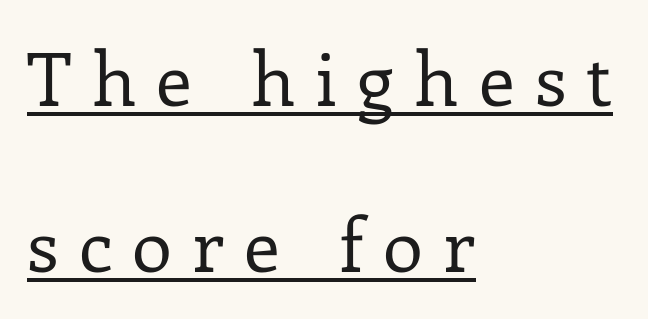
The font's upright variant was chosen for this text. Spacing verdict: proportional, widths tailored to each character. Caption: lettering with a line underneath. Little horizontal feet cap the strokes, marking this as serif type. A quiet, ordinary-to-light weight characterises the typeface. Successive baselines arrive slowly, with a big drop between each.
